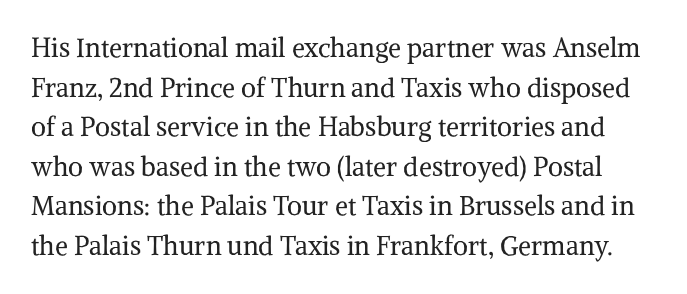
This rendering features lettering with no underline. Every stem runs plumb, perpendicular to the baseline. The vertical gap from one line to the next is medium. The typeface has the unassuming heft of standard copy or less.
